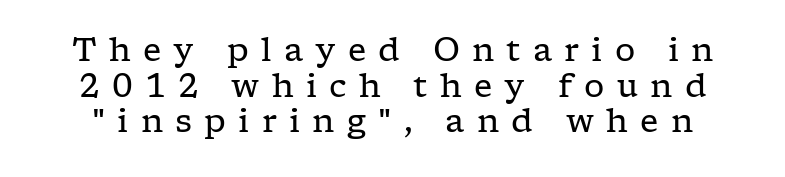
Caption: face not bold, strokes unweighted. Note: serifs present on the glyphs. Rendered with straight, roman letterforms. These lines are rendered in a variable-pitch font.
